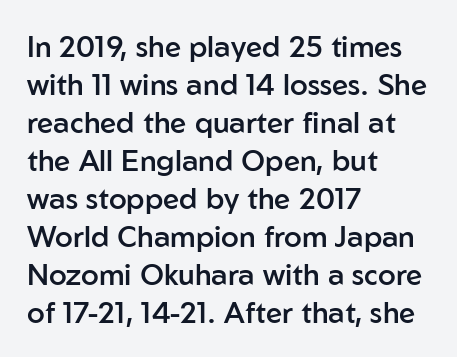
Reading down the column, the eye jumps a familiar distance to each next line. A typesetter would mark this as roman, not italic. If you drew a ruler down the left edge, every line would touch it. A sans-serif font was chosen for this passage. Honestly, the letter spacing is just normal — you wouldn't notice it. The gap between lines stays unmarked.
